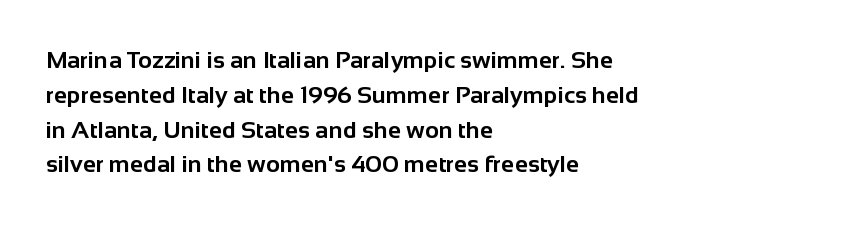
{"italic": "no", "bold": "yes", "underline": "no", "align": "left", "line_spacing": "normal", "line_spacing_ratio": 1.45, "letter_spacing": "normal", "letter_spacing_em": 0.0, "glyph_px": 24}
